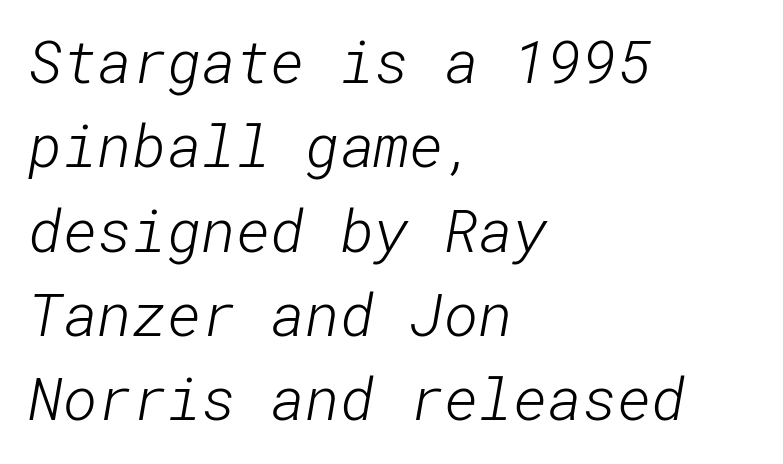
Q: Is the text bold? A: No.
Q: Is the typeface a serif or a sans-serif typeface? A: Sans-serif.
Q: Is the text underlined? A: No.
Q: How is the paragraph aligned? A: Left-aligned.
Q: Is the spacing between letters normal or unusually wide? A: Normal.
Q: Is the spacing between lines tight, normal or loose? A: Normal.
Q: Width (condensed, normal, or wide)? A: Normal.
Q: Stroke contrast? A: Low.
Q: x-height? A: Medium.
